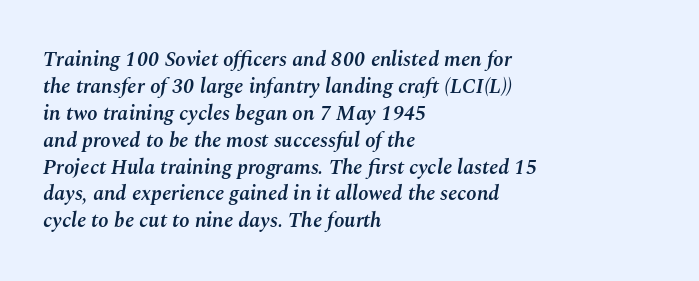
Clear beneath every line of the passage. These lines are set flush left with a ragged right edge. Stems and bowls a touch heavier than normal — semibold. Notice how the stems are inclined rather than vertical — that's the hallmark of italics.
